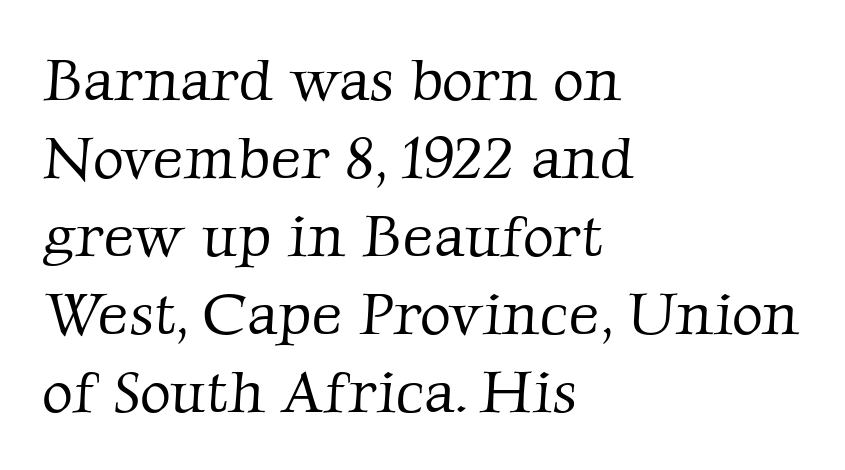
Q: Is the text bold? A: No.
Q: Is the typeface a serif or a sans-serif typeface? A: Serif.
Q: Is the text underlined? A: No.
Q: How is the paragraph aligned? A: Left-aligned.
Q: Is the spacing between letters normal or unusually wide? A: Normal.
Q: Is the spacing between lines tight, normal or loose? A: Normal.
Q: Width (condensed, normal, or wide)? A: Normal.
Q: Stroke contrast? A: Low.
Q: x-height? A: Medium.
Q: Monospaced? A: No.
